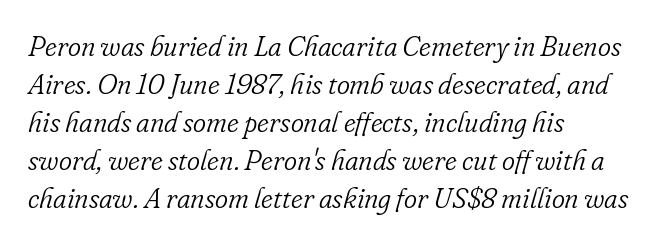
{"serif": "yes", "italic": "yes", "lean": "right", "slant_degrees": 16, "bold": "no", "weight": "light", "width": "normal", "stroke_contrast": "low", "x_height": "small", "monospaced": "no", "underline": "no", "align": "left", "line_spacing": "normal", "line_spacing_ratio": 1.36, "letter_spacing": "normal", "letter_spacing_em": 0.0, "glyph_px": 28}
